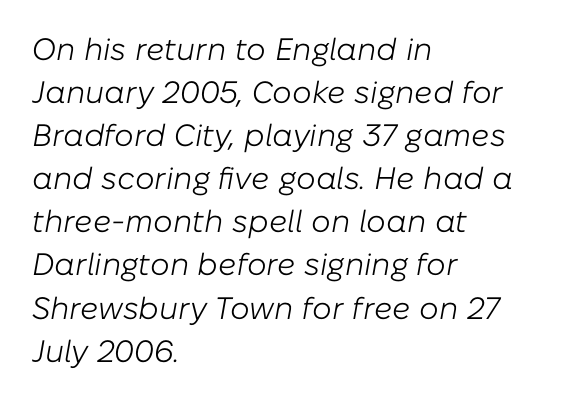
Q: Is the text bold? A: No.
Q: Is the text italic (slanted)? A: Yes, it leans right by about 10 degrees.
Q: Is the text underlined? A: No.
Q: How is the paragraph aligned? A: Left-aligned.
Q: Is the spacing between letters normal or unusually wide? A: Normal.
Q: Is the spacing between lines tight, normal or loose? A: Normal.
Q: Width (condensed, normal, or wide)? A: Normal.
Q: Stroke contrast? A: Low.
Q: x-height? A: Medium.
Q: Monospaced? A: No.
